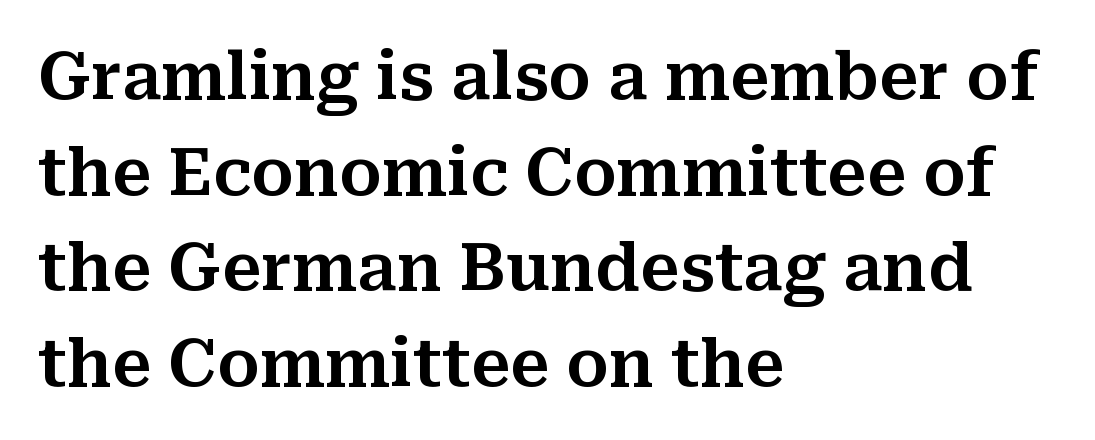
The image shows 65 px serif type, upright; set left-aligned, normal line spacing (1.47x), normal letter spacing, not underlined; medium stroke contrast and a medium x-height.
